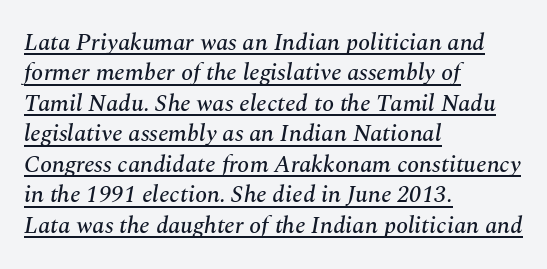
The paragraph shown leans on its left margin. The specimen includes a rule beneath the text block's lines. Nobody touched the tracking dial on this one. Every character sits at an angle, as italics do. Regarding leading, the lines here are spaced in the standard way.
